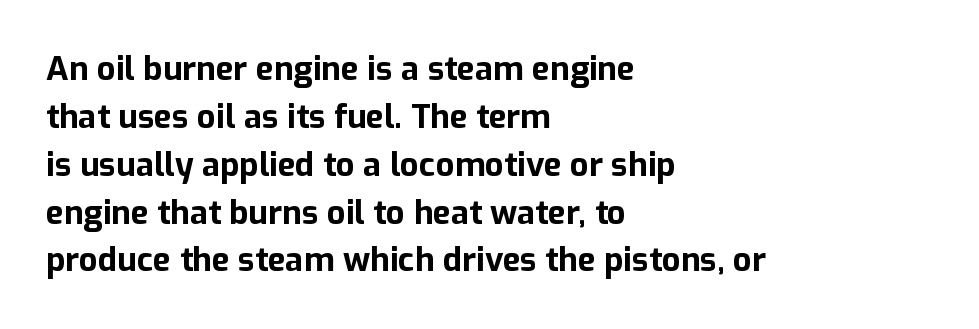
The rendering uses natural spacing where letterforms have individual widths. The rendering keeps characters at their native spacing. The glyphs in this specimen are sans serif. Horizontally, the lines are justified to the leading edge only.
